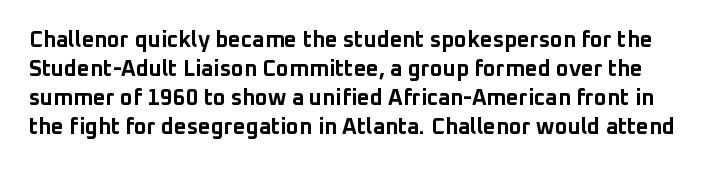
{"italic": "no", "bold": "yes", "underline": "no", "line_spacing": "normal", "line_spacing_ratio": 1.32, "letter_spacing": "normal", "letter_spacing_em": 0.0, "glyph_px": 22}
